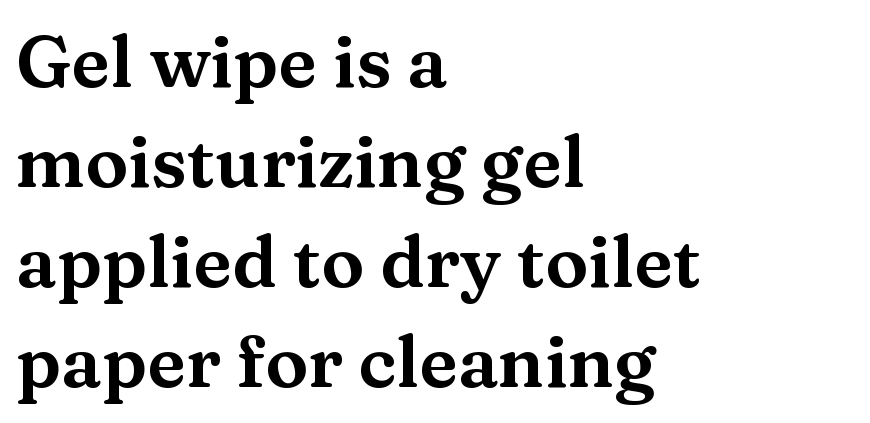
{"serif": "yes", "italic": "no", "width": "wide", "stroke_contrast": "medium", "x_height": "medium", "monospaced": "no", "underline": "no", "align": "left", "line_spacing": "normal", "line_spacing_ratio": 1.39, "letter_spacing": "normal", "letter_spacing_em": 0.0, "glyph_px": 72}
